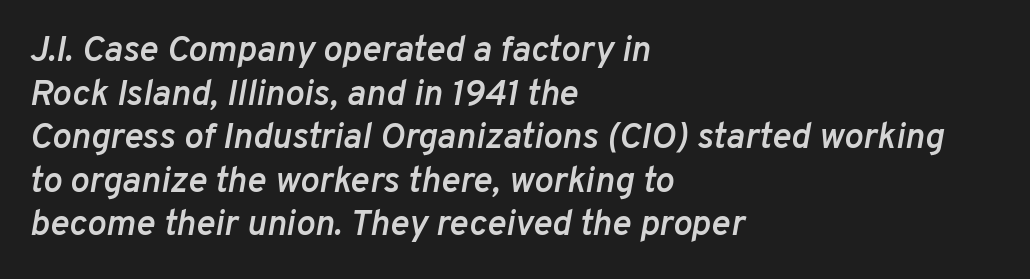
In terms of posture, this sample is oblique. The tracking reads as untouched default to a designer's eye. The words here are not underlined. These lines are set flush left with a ragged right edge. Each letter keeps its own natural width here, so spacing adapts to shape.
